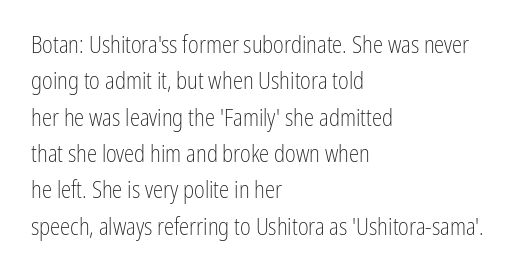
The image shows 23 px text type, upright; set left-aligned, normal line spacing (1.58x), normal letter spacing, not underlined.
